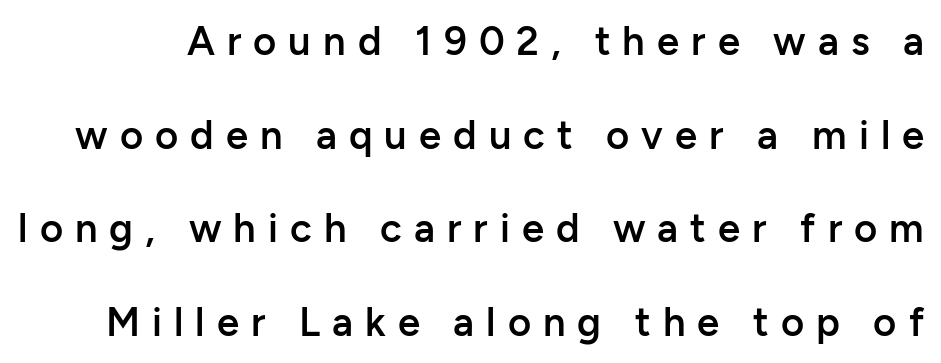
The image shows 40 px semibold sans-serif type, upright; set loose line spacing (2.34x), unusually wide letter spacing (+0.3 em), not underlined; low stroke contrast and a medium x-height.
